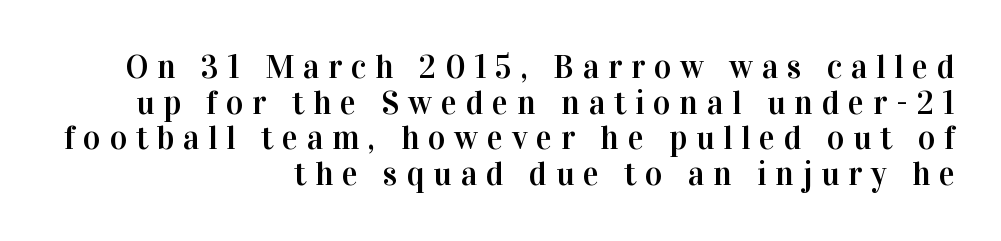
{"serif": "yes", "italic": "no", "width": "normal", "stroke_contrast": "high", "x_height": "medium", "monospaced": "no", "underline": "no", "align": "right", "line_spacing": "tight", "line_spacing_ratio": 1.08, "letter_spacing": "wide", "letter_spacing_em": 0.27, "glyph_px": 33}
